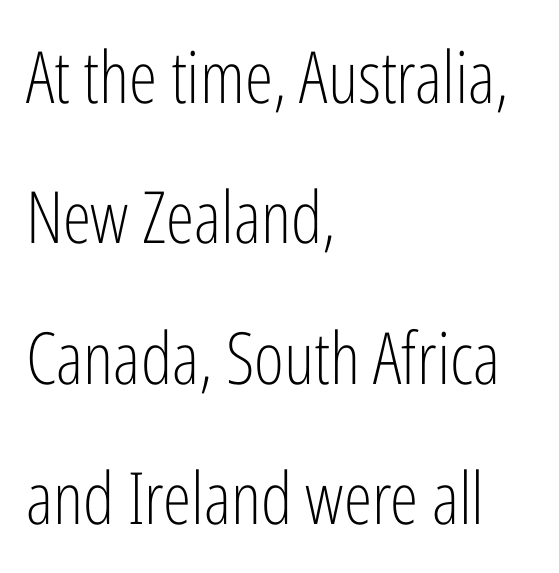
{"serif": "no", "italic": "no", "bold": "no", "weight": "light", "width": "condensed", "stroke_contrast": "low", "x_height": "medium", "monospaced": "no", "underline": "no", "align": "left", "line_spacing": "loose", "line_spacing_ratio": 1.95, "letter_spacing": "normal", "letter_spacing_em": 0.0, "glyph_px": 72}
